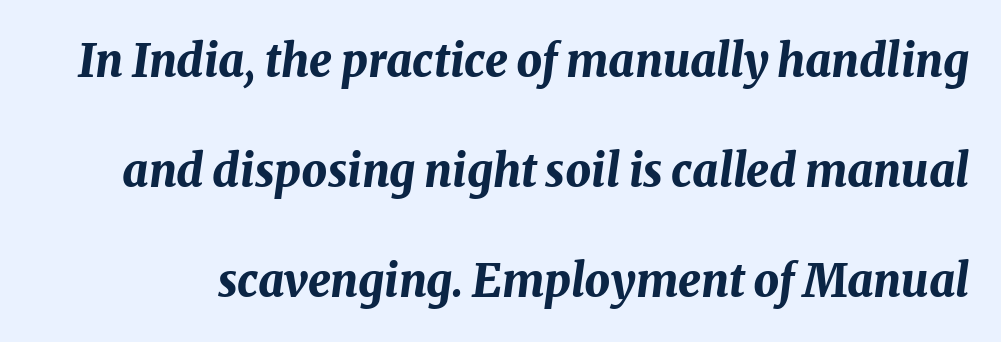
The image shows 45 px bold type, italic (leaning right); set loose line spacing (2.44x), normal letter spacing, not underlined; medium stroke contrast and a medium x-height.
